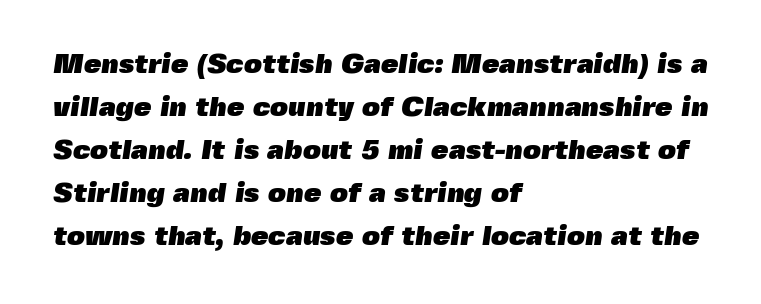
Each letter's strokes conclude bluntly, with no projecting serifs. No word sits above an underline. This sample has the flowing, uneven cadence of proportional lettering. Does extra space separate the letters? No, they use regular spacing.
